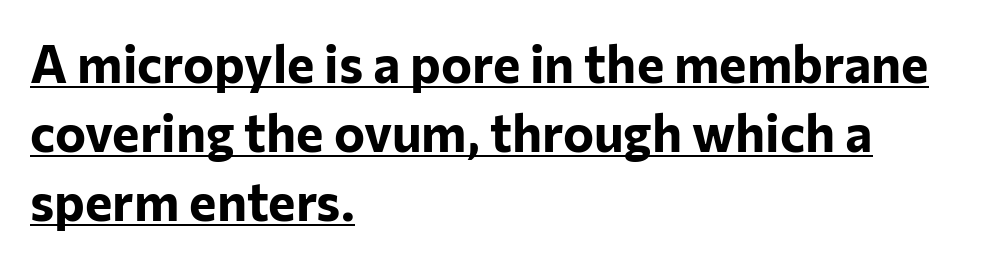
The image shows 52 px bold sans-serif type, upright; set left-aligned, normal line spacing (1.33x), normal letter spacing, underlined; low stroke contrast and a medium x-height.
